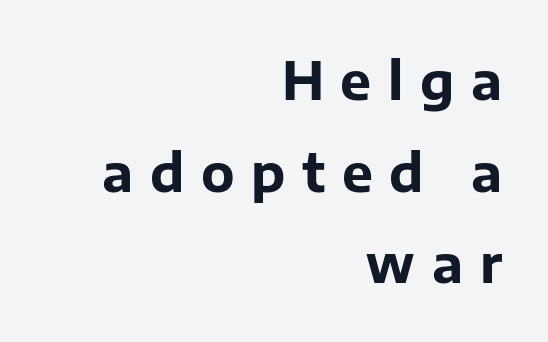
Q: Is the text bold? A: Yes.
Q: Is the text italic (slanted)? A: No, it is upright.
Q: Is the typeface a serif or a sans-serif typeface? A: Sans-serif.
Q: Is the text underlined? A: No.
Q: How is the paragraph aligned? A: Right-aligned.
Q: Is the spacing between letters normal or unusually wide? A: Unusually wide.
Q: Width (condensed, normal, or wide)? A: Normal.
Q: Stroke contrast? A: Low.
Q: x-height? A: Medium.
Q: Monospaced? A: No.
